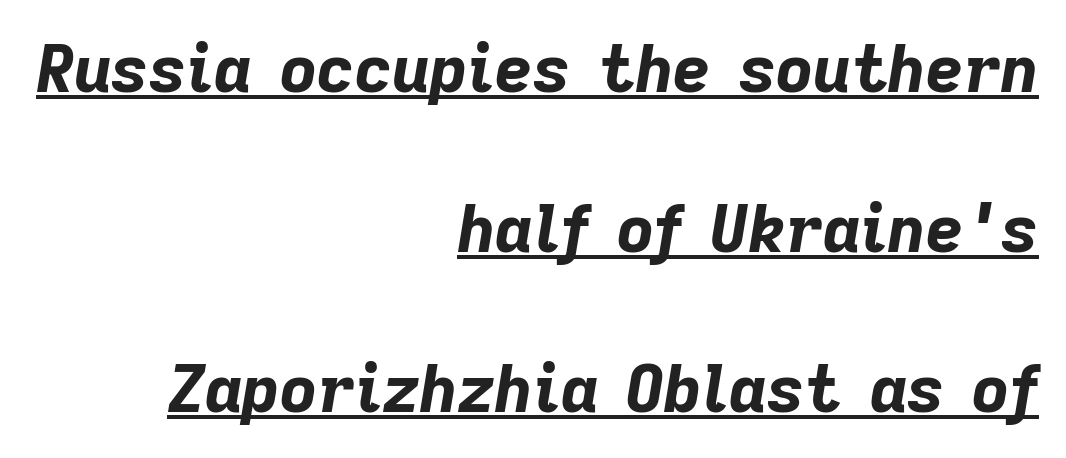
Nothing unusual about the tracking: characters are spaced as the font intends. Leading is clearly above the norm, producing a sparse column. The sample's only ornament is a line tracing under the words. Character widths vary here, with narrow letters taking less room than wide ones. Look at the stroke-to-counter ratio: heavy, a bold. Designer's note — italics engaged.
